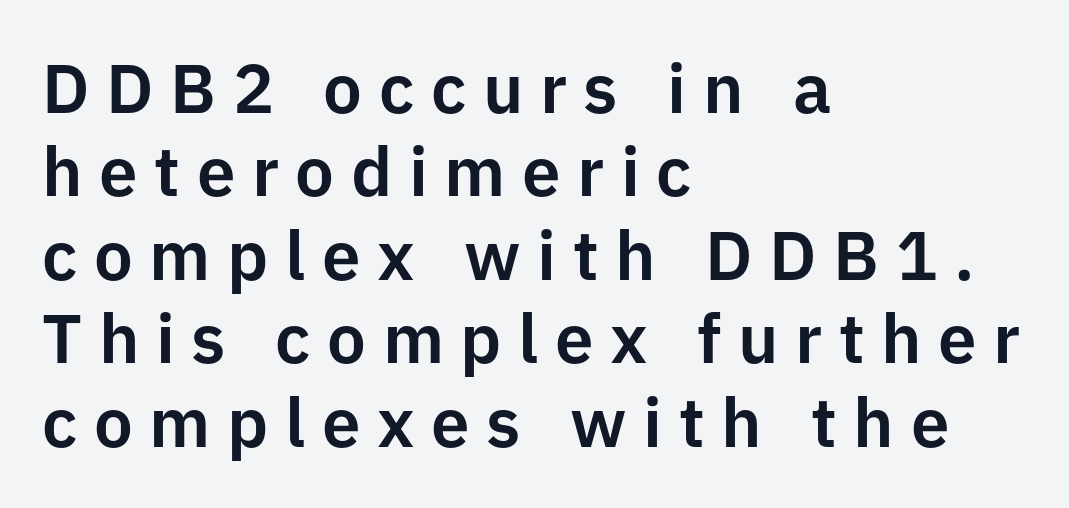
{"serif": "no", "italic": "no", "width": "normal", "stroke_contrast": "low", "x_height": "medium", "monospaced": "no", "underline": "no", "align": "left", "line_spacing_ratio": 1.21, "letter_spacing": "wide", "letter_spacing_em": 0.24, "glyph_px": 69}
